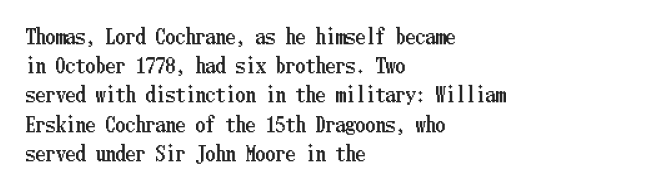
A bare baseline throughout the passage. Tracking value appears to be zero — textbook default spacing. The lettering holds an erect, upright posture throughout. The lines in this sample share a left origin and differ only in where they stop.
